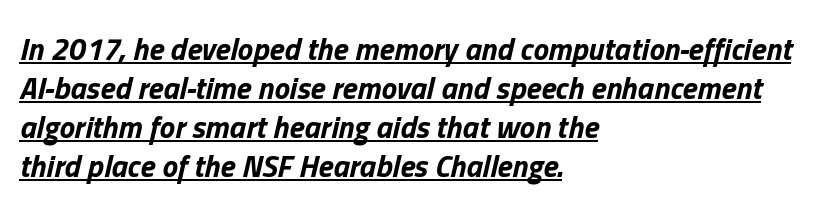
Do the characters align in a grid? No, the font is proportional. Between one letter and the next there's only the usual sliver of space. Descenders here cross a horizontal rule under the line. This is heavy type, rendered in bold. Compared with typical paragraphs, the rows here are spaced about the same.
